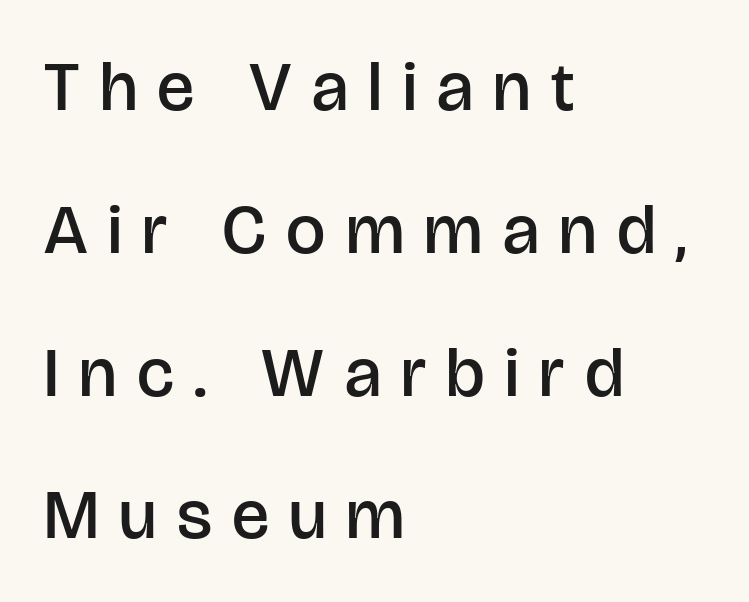
The image shows 70 px semibold sans-serif type, upright; set left-aligned, loose line spacing (2.04x), unusually wide letter spacing (+0.29 em), not underlined; low stroke contrast and a large x-height.
